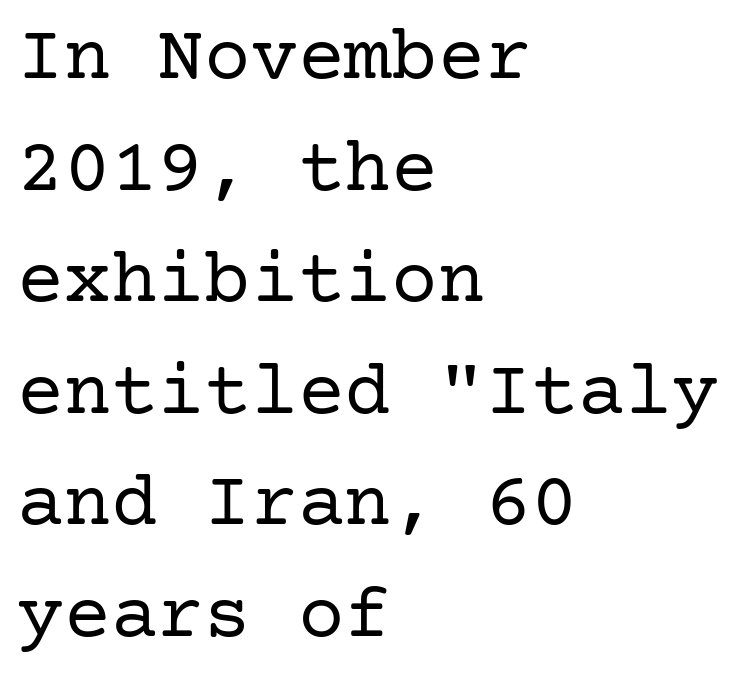
{"serif": "yes", "italic": "no", "bold": "no", "weight": "regular", "width": "normal", "stroke_contrast": "low", "x_height": "medium", "underline": "no", "align": "left", "line_spacing": "normal", "line_spacing_ratio": 1.43, "letter_spacing": "normal", "letter_spacing_em": 0.0, "glyph_px": 78}
